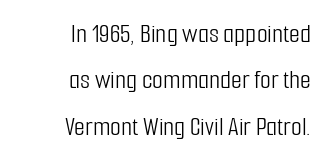
The image shows 28 px light, condensed sans-serif type, upright; set right-aligned, normal line spacing (1.66x), normal letter spacing, not underlined; low stroke contrast and a medium x-height.
